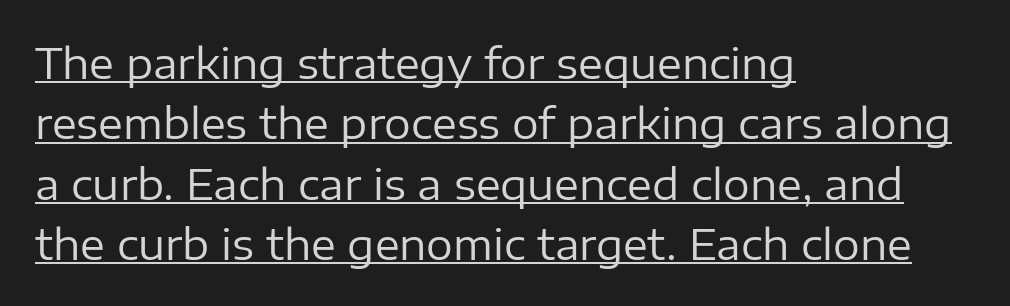
The image shows 42 px regular-weight sans-serif type, upright; set left-aligned, normal line spacing (1.44x), normal letter spacing, underlined; low stroke contrast and a medium x-height.
